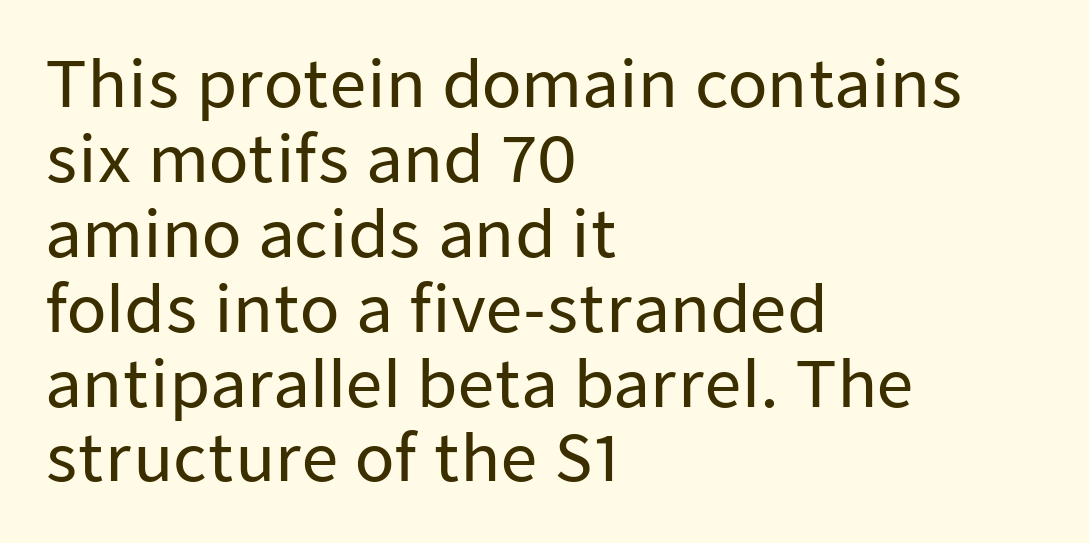
The image shows 64 px sans-serif type, upright; set left-aligned, line spacing 1.17x, normal letter spacing, not underlined; low stroke contrast and a medium x-height.
